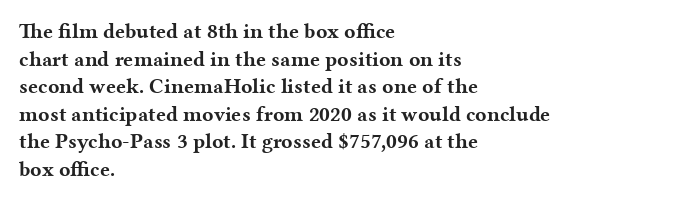
{"italic": "no", "bold": "yes", "underline": "no", "align": "left", "line_spacing": "normal", "line_spacing_ratio": 1.31, "letter_spacing": "normal", "letter_spacing_em": 0.0, "glyph_px": 21}
